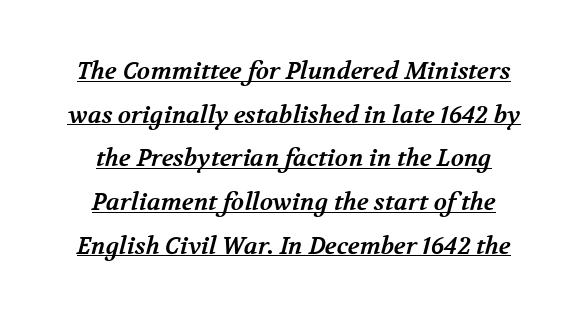
Q: Is the text bold? A: Yes.
Q: Is the text underlined? A: Yes.
Q: How is the paragraph aligned? A: Centered.
Q: Is the spacing between letters normal or unusually wide? A: Normal.
